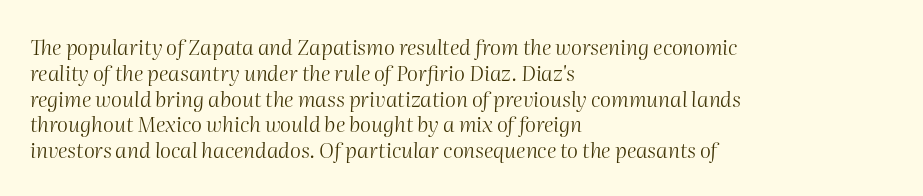
Q: Is the text bold? A: No.
Q: Is the text italic (slanted)? A: Yes, it leans right by about 2 degrees.
Q: Is the text underlined? A: No.
Q: How is the paragraph aligned? A: Left-aligned.
Q: Is the spacing between letters normal or unusually wide? A: Normal.
